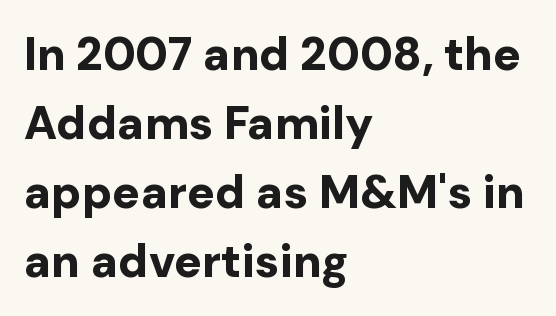
{"serif": "no", "italic": "no", "bold": "yes", "weight": "bold", "width": "normal", "stroke_contrast": "low", "x_height": "medium", "monospaced": "no", "underline": "no", "align": "left", "line_spacing": "normal", "line_spacing_ratio": 1.5, "letter_spacing": "normal", "letter_spacing_em": 0.0, "glyph_px": 46}
